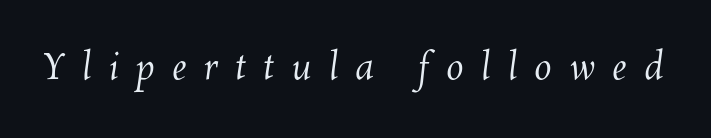
The image shows 35 px regular-weight type; set unusually wide letter spacing (+0.5 em), not underlined; medium stroke contrast and a medium x-height.
